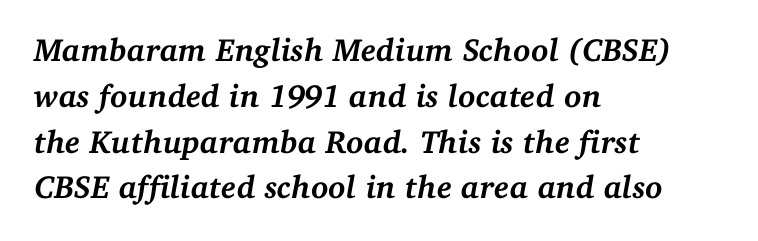
The passage shown stacks its lines at a standard gap. The strokes are fattened all the way to bold. Glyph-to-glyph distance matches everyday printed text. Typographically, this falls in the serif category. Is this a fixed-width face? No — the glyphs have proportional, varying widths. Notice how the stems are inclined rather than vertical — that's the hallmark of italics.
